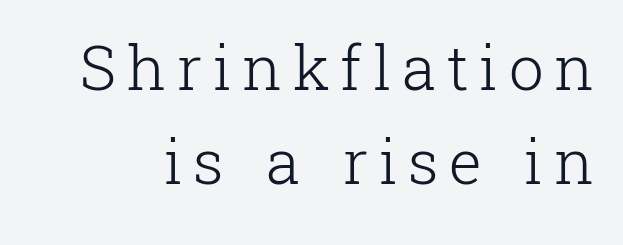
The space directly below the letters is spotless. What's the leading like? Ordinary, nothing unusual. Ordinary non-slanted type is in use. Is this a fixed-width face? No — the glyphs have proportional, varying widths. Is the type heavy? It reads as light-to-regular instead.
